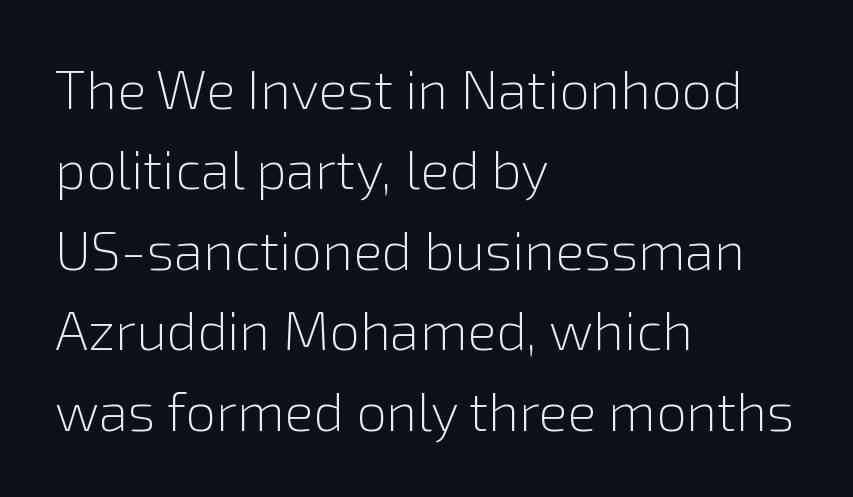
The image shows 54 px light sans-serif type, upright; set left-aligned, normal line spacing (1.49x), normal letter spacing, not underlined; low stroke contrast and a medium x-height.
